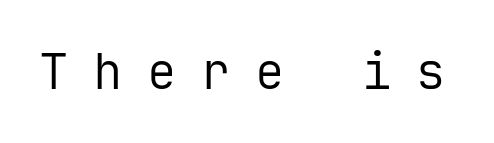
The image shows 49 px regular-weight sans-serif type, upright, monospaced; set unusually wide letter spacing (+0.5 em), not underlined; low stroke contrast and a medium x-height.
